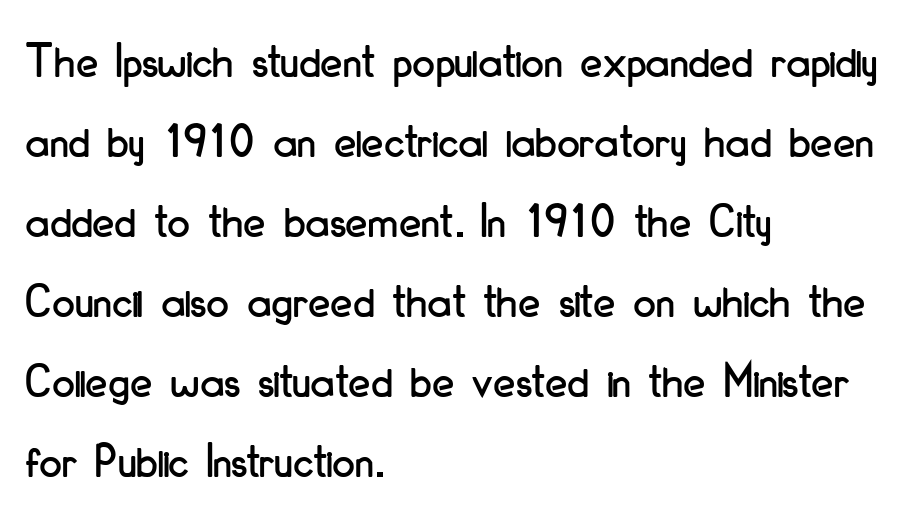
The image shows 50 px condensed sans-serif type, upright; set left-aligned, normal line spacing (1.6x), normal letter spacing, not underlined; low stroke contrast and a small x-height.
